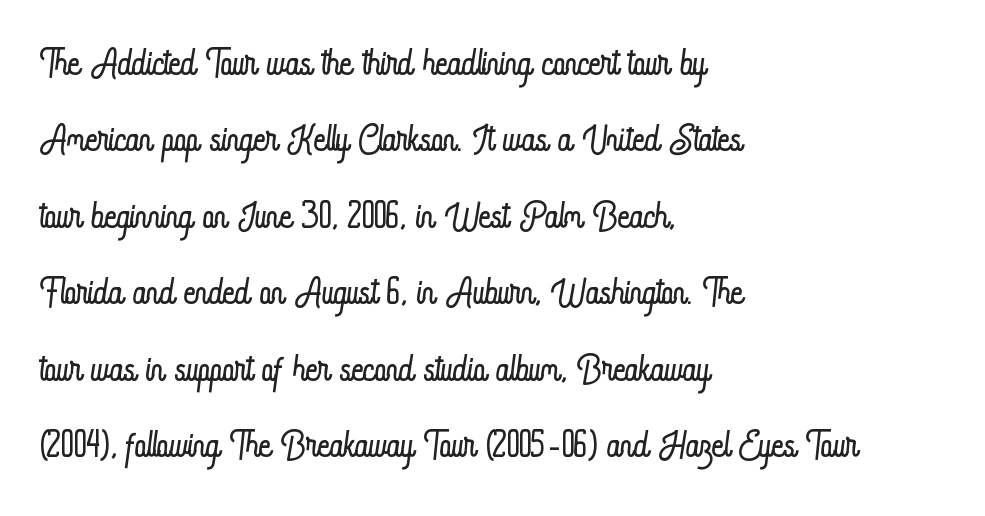
The designer left line spacing at the default. Letters have the restrained weight of plain body copy at most. The passage shown is typed in a proportional face where columns would drift. No extra tracking has been applied to these lines. Beneath every word, the page is bare.
